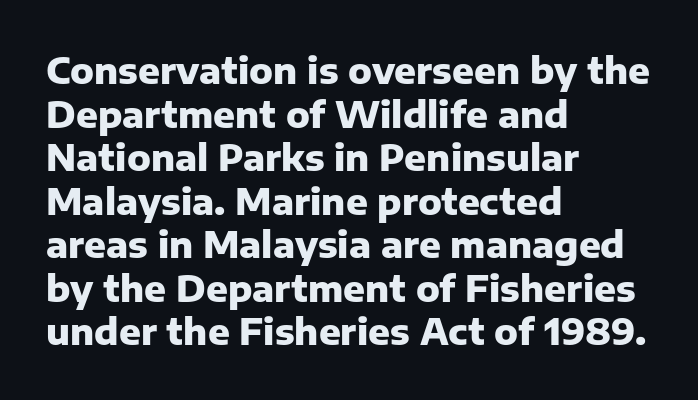
{"serif": "no", "italic": "no", "bold": "yes", "weight": "heavy", "width": "normal", "stroke_contrast": "low", "x_height": "medium", "monospaced": "no", "underline": "no", "align": "left", "line_spacing_ratio": 1.21, "letter_spacing": "normal", "letter_spacing_em": 0.0, "glyph_px": 36}
